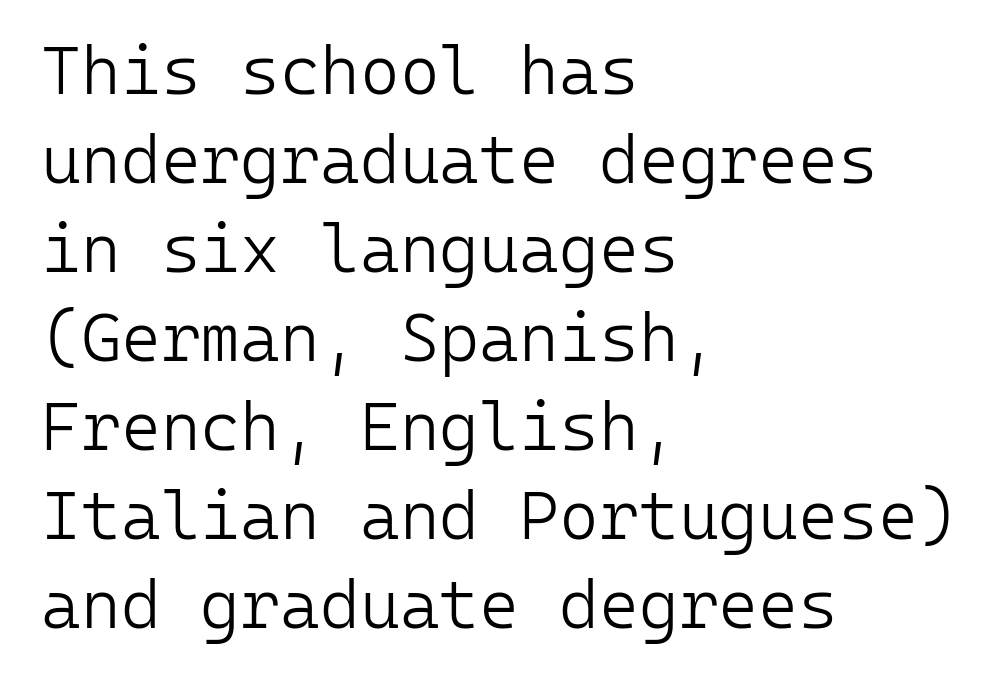
You could count columns in this text — the font is strictly monospaced. Anything drawn beneath the words? Only blank space. Regular leading. Caption: standard tracking, unaltered. Style check: upright.
